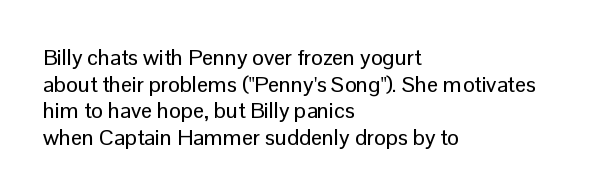
The image shows 22 px text type, upright; set left-aligned, line spacing 1.21x, normal letter spacing, not underlined.
